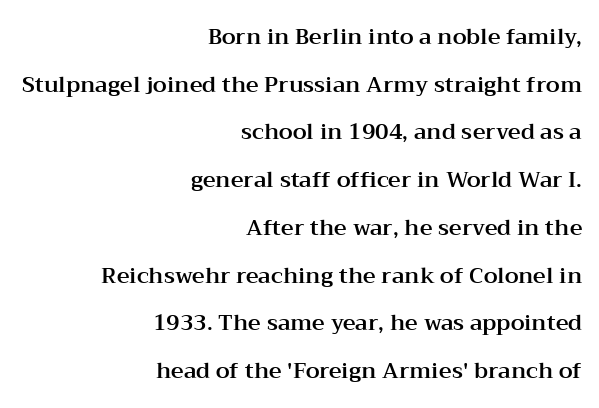
The image shows 22 px text type, upright; set right-aligned, loose line spacing (2.17x), normal letter spacing, not underlined.
